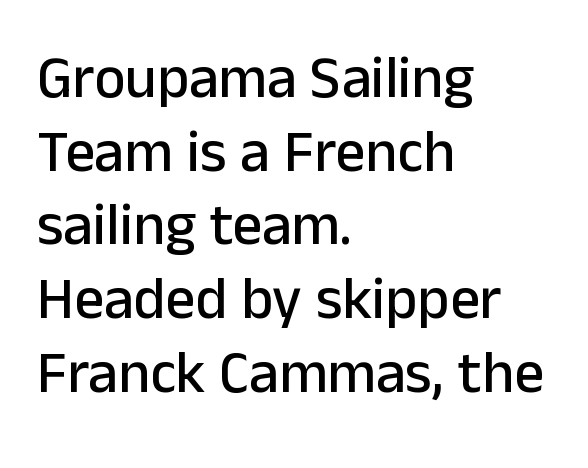
The image shows 59 px sans-serif type, upright; set left-aligned, normal line spacing (1.25x), normal letter spacing, not underlined; low stroke contrast and a medium x-height.
